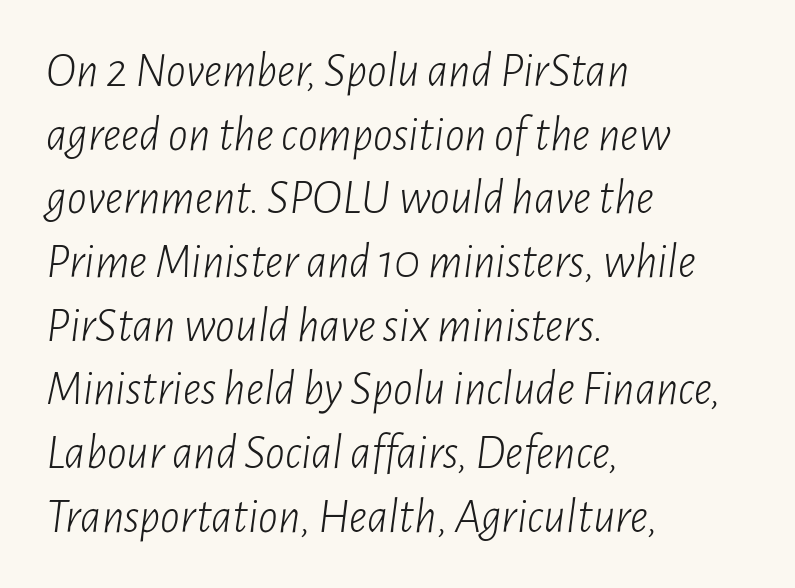
The face looks like a standard text weight, possibly lighter. Looks like regular typesetting: each glyph gets only the width it needs. A typesetter would mark this as italic. What's the leading like? Ordinary, nothing unusual.
